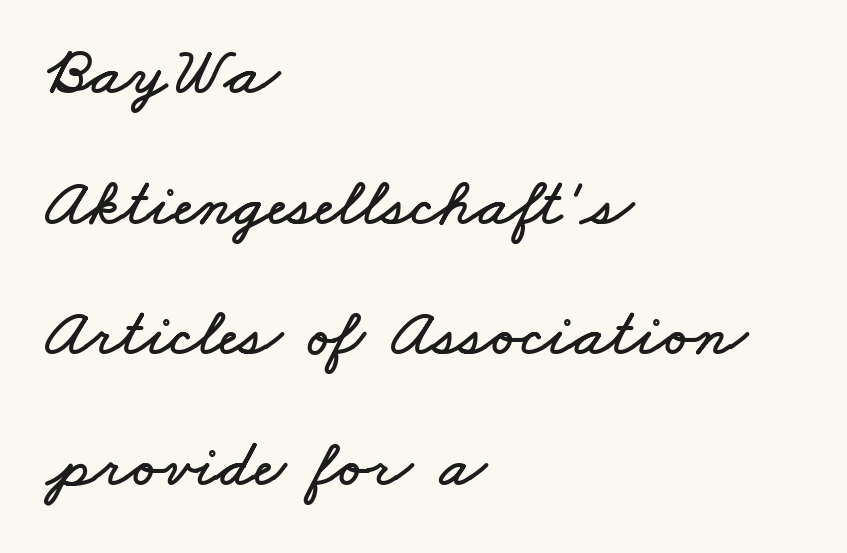
Each letter keeps its own natural width here, so spacing adapts to shape. Short and long lines alike share a common starting point at left. Leading: increased. Clear beneath every line of the passage. This rendering leaves character spacing at its baseline value.
